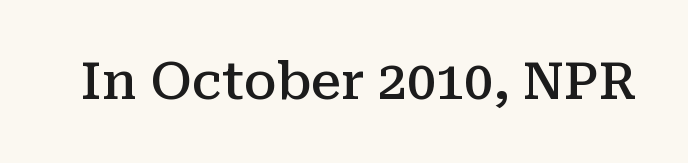
The tracking reads as untouched default to a designer's eye. The face used here is proportionally spaced, like ordinary book or web type. Nope, not italic — everything's standing straight. Nobody drew a line under any word here.
